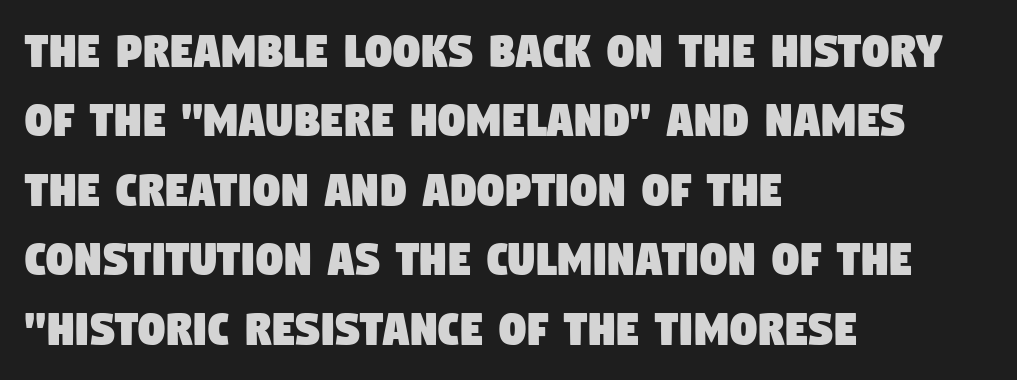
{"serif": "no", "width": "condensed", "stroke_contrast": "low", "x_height": "large", "monospaced": "no", "underline": "no", "align": "left", "line_spacing": "normal", "line_spacing_ratio": 1.31, "letter_spacing": "normal", "letter_spacing_em": 0.0, "glyph_px": 53}
